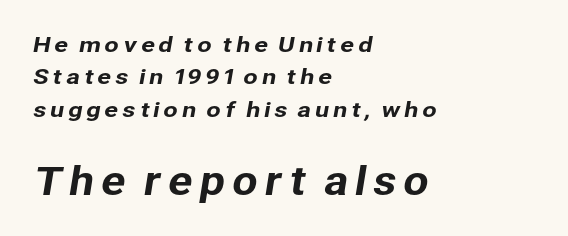
Q: Is the typeface a serif or a sans-serif typeface? A: Sans-serif.
Q: Is the text underlined? A: No.
Q: How is the paragraph aligned? A: Left-aligned.
Q: Is the spacing between lines tight, normal or loose? A: Normal.
Q: Which block of text is set in a larger size, the first (top) or the second (bottom)? A: The second (bottom) one.
Q: Width (condensed, normal, or wide)? A: Normal.
Q: Stroke contrast? A: Low.
Q: x-height? A: Medium.
Q: Monospaced? A: No.
